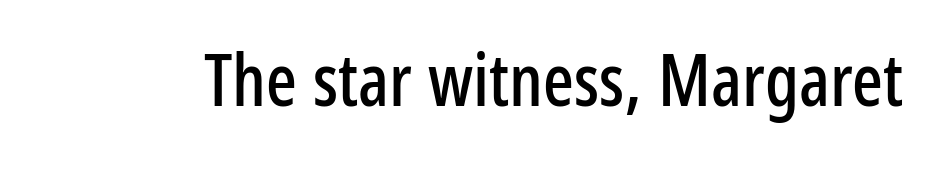
Q: Is the text italic (slanted)? A: No, it is upright.
Q: Is the typeface a serif or a sans-serif typeface? A: Sans-serif.
Q: Is the text underlined? A: No.
Q: Is the spacing between letters normal or unusually wide? A: Normal.
Q: Width (condensed, normal, or wide)? A: Condensed.
Q: Stroke contrast? A: Low.
Q: x-height? A: Medium.
Q: Monospaced? A: No.
